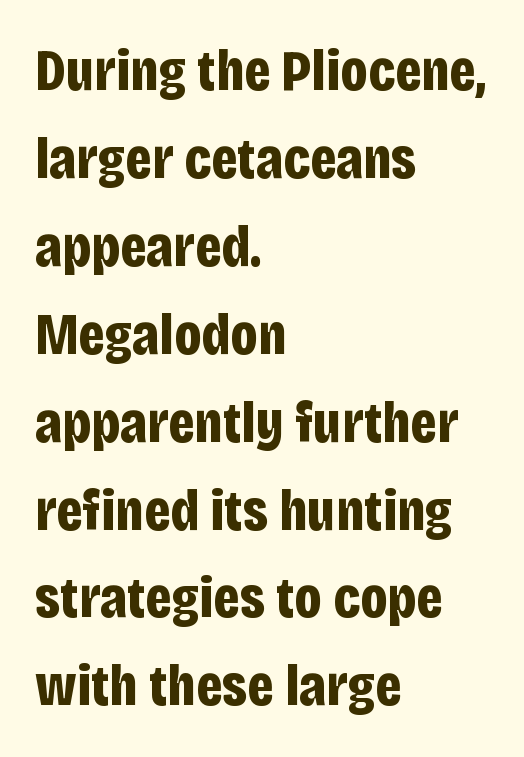
Q: Is the text bold? A: Yes.
Q: Is the text italic (slanted)? A: No, it is upright.
Q: Is the typeface a serif or a sans-serif typeface? A: Sans-serif.
Q: Is the text underlined? A: No.
Q: How is the paragraph aligned? A: Left-aligned.
Q: Is the spacing between letters normal or unusually wide? A: Normal.
Q: Is the spacing between lines tight, normal or loose? A: Normal.
Q: Width (condensed, normal, or wide)? A: Condensed.
Q: Stroke contrast? A: Low.
Q: x-height? A: Large.
Q: Monospaced? A: No.
